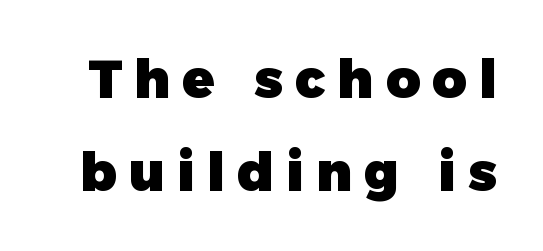
Q: Is the text bold? A: Yes.
Q: Is the text italic (slanted)? A: No, it is upright.
Q: Is the typeface a serif or a sans-serif typeface? A: Sans-serif.
Q: Is the text underlined? A: No.
Q: Is the spacing between letters normal or unusually wide? A: Unusually wide.
Q: Width (condensed, normal, or wide)? A: Normal.
Q: Stroke contrast? A: Low.
Q: x-height? A: Medium.
Q: Monospaced? A: No.
